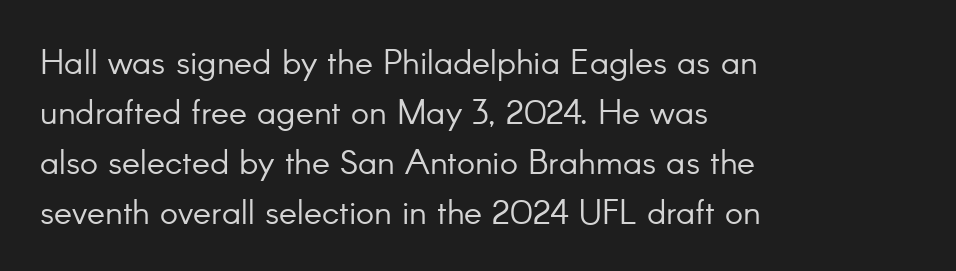
Varying glyph widths throughout — classic text-font behaviour. The letters look calm and open, with moderate or lighter stems. Check the space under the baseline: it is left empty. Observe the absence of serifs on each vertical stroke in this sample.
